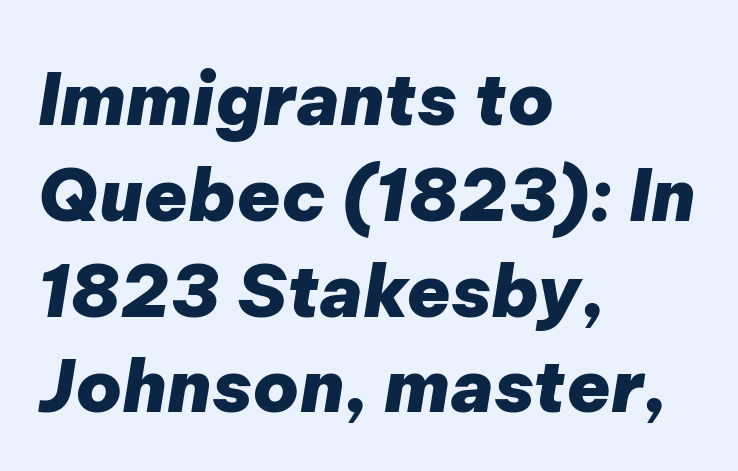
{"italic": "yes", "lean": "right", "slant_degrees": 9, "bold": "yes", "weight": "heavy", "width": "normal", "stroke_contrast": "low", "x_height": "medium", "monospaced": "no", "underline": "no", "align": "left", "line_spacing": "normal", "line_spacing_ratio": 1.33, "letter_spacing": "normal", "letter_spacing_em": 0.0, "glyph_px": 72}
